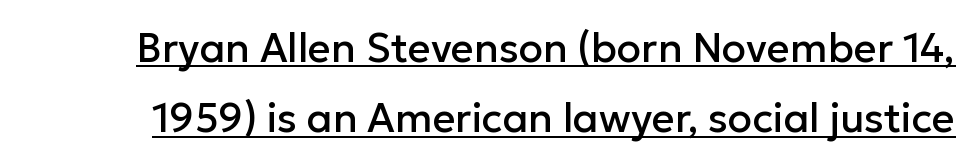
{"serif": "no", "italic": "no", "width": "normal", "stroke_contrast": "low", "x_height": "medium", "monospaced": "no", "underline": "yes", "line_spacing_ratio": 1.76, "letter_spacing": "normal", "letter_spacing_em": 0.0, "glyph_px": 40}
